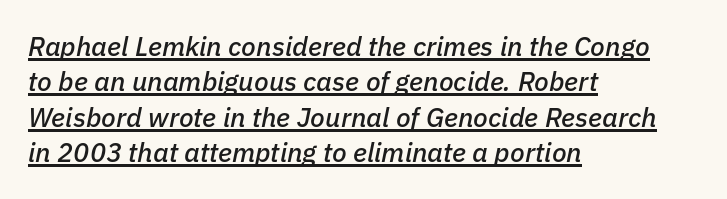
The image shows 27 px text type, italic (leaning right); set left-aligned, normal line spacing (1.31x), normal letter spacing, underlined.
